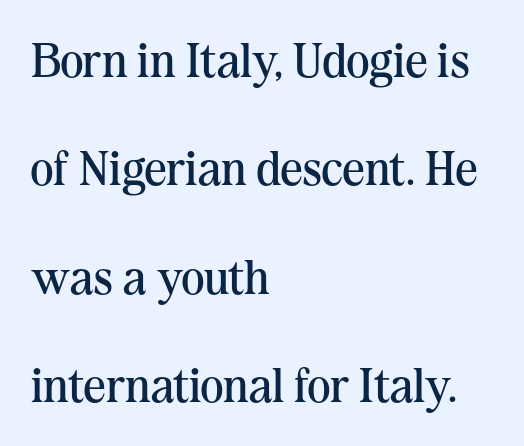
Honestly, there is no underline to notice here at all. This sample uses a serif face. The lines in this sample share a left origin and differ only in where they stop. Nobody touched the tracking dial on this one. A typesetter would call this leading open, well beyond the default.
